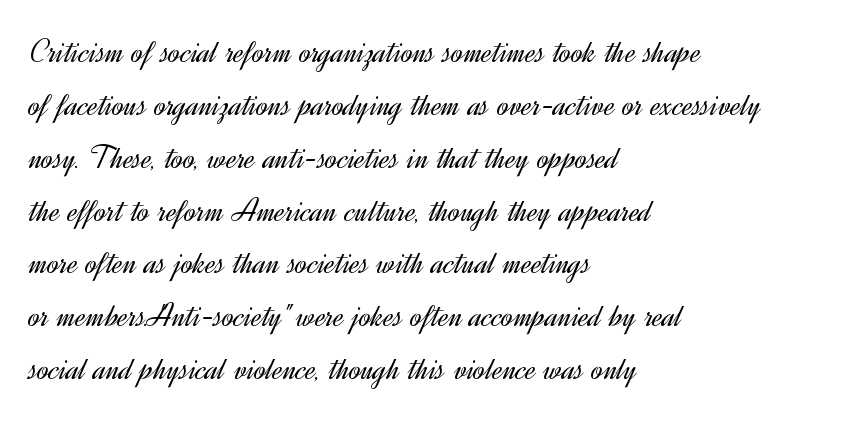
You could not count columns in this text — the font is proportionally spaced. Standard letterfit; no display-style spreading of the glyphs. Letters rest on an invisible, unmarked baseline. The passage is arranged the way most books set body copy — flush left. No chunkiness to these letters — they're not bold.
